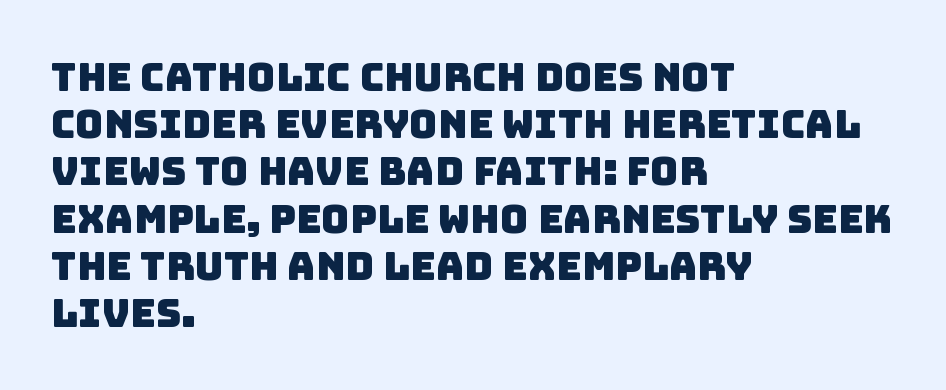
Q: Is the typeface a serif or a sans-serif typeface? A: Sans-serif.
Q: Is the text underlined? A: No.
Q: How is the paragraph aligned? A: Left-aligned.
Q: Is the spacing between letters normal or unusually wide? A: Normal.
Q: Width (condensed, normal, or wide)? A: Normal.
Q: Stroke contrast? A: Low.
Q: x-height? A: Large.
Q: Monospaced? A: No.
